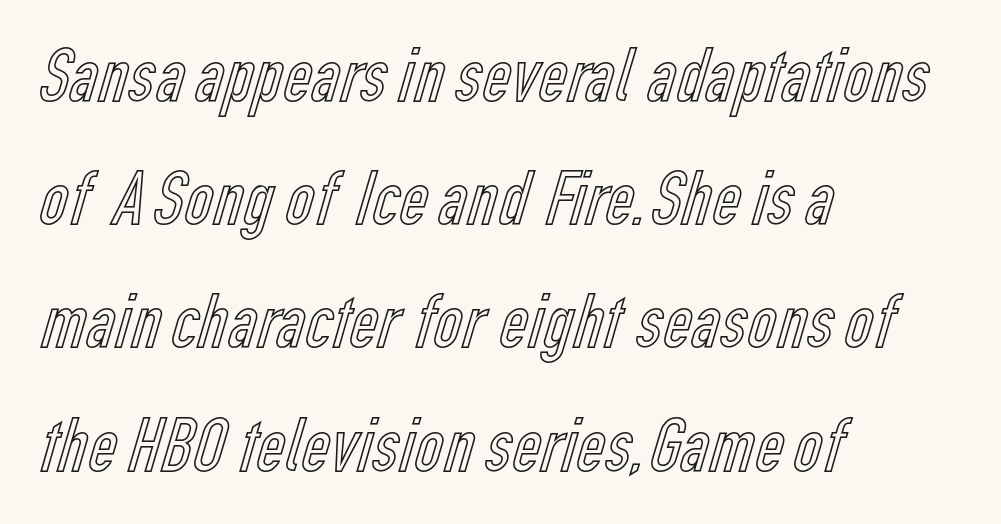
The image shows 79 px condensed type; set left-aligned, normal line spacing (1.56x), normal letter spacing, not underlined; a medium x-height.
